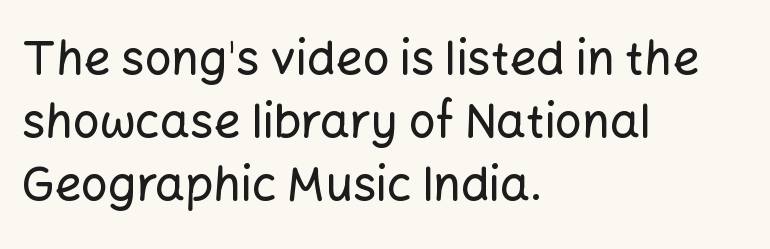
The image shows 47 px sans-serif type, upright; set left-aligned, normal line spacing (1.34x), normal letter spacing, not underlined; low stroke contrast and a medium x-height.
